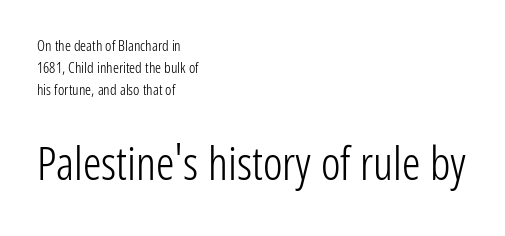
The image shows 46 px light, condensed sans-serif type, upright; set left-aligned, normal line spacing (1.46x), normal letter spacing, not underlined; the second (bottom) block is 3.07x larger; low stroke contrast and a medium x-height.
